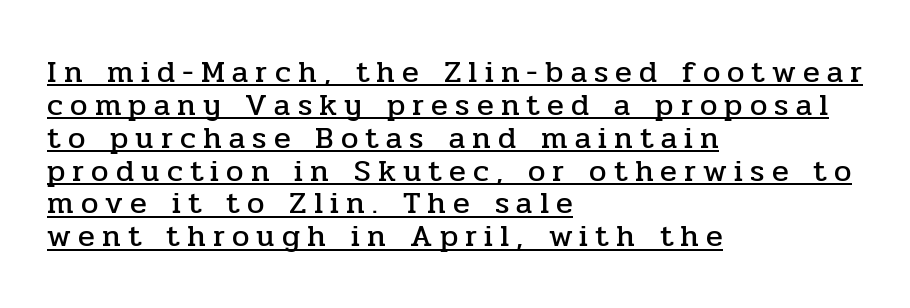
Q: Is the text italic (slanted)? A: No, it is upright.
Q: Is the typeface a serif or a sans-serif typeface? A: Serif.
Q: Is the text underlined? A: Yes.
Q: How is the paragraph aligned? A: Left-aligned.
Q: Is the spacing between letters normal or unusually wide? A: Unusually wide.
Q: Is the spacing between lines tight, normal or loose? A: Tight.
Q: Width (condensed, normal, or wide)? A: Normal.
Q: Stroke contrast? A: Low.
Q: x-height? A: Medium.
Q: Monospaced? A: No.
